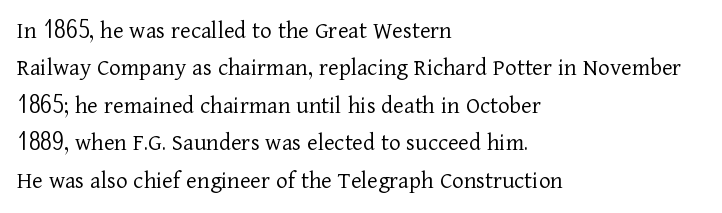
Q: Is the text bold? A: No.
Q: Is the text italic (slanted)? A: No, it is upright.
Q: Is the text underlined? A: No.
Q: How is the paragraph aligned? A: Left-aligned.
Q: Is the spacing between letters normal or unusually wide? A: Normal.
Q: Is the spacing between lines tight, normal or loose? A: Normal.
